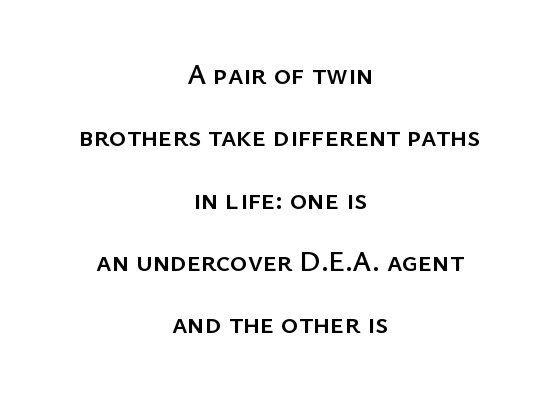
{"serif": "no", "italic": "no", "width": "normal", "stroke_contrast": "low", "x_height": "medium", "monospaced": "no", "underline": "no", "align": "center", "line_spacing": "loose", "line_spacing_ratio": 2.15, "letter_spacing": "normal", "letter_spacing_em": 0.0, "glyph_px": 29}
